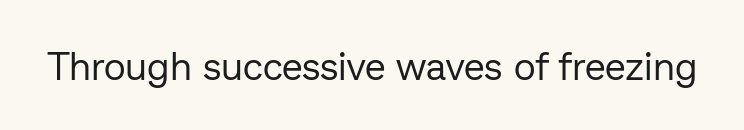
Q: Is the text bold? A: No.
Q: Is the text italic (slanted)? A: No, it is upright.
Q: Is the typeface a serif or a sans-serif typeface? A: Sans-serif.
Q: Is the text underlined? A: No.
Q: Is the spacing between letters normal or unusually wide? A: Normal.
Q: Width (condensed, normal, or wide)? A: Normal.
Q: Stroke contrast? A: Low.
Q: x-height? A: Medium.
Q: Monospaced? A: No.
